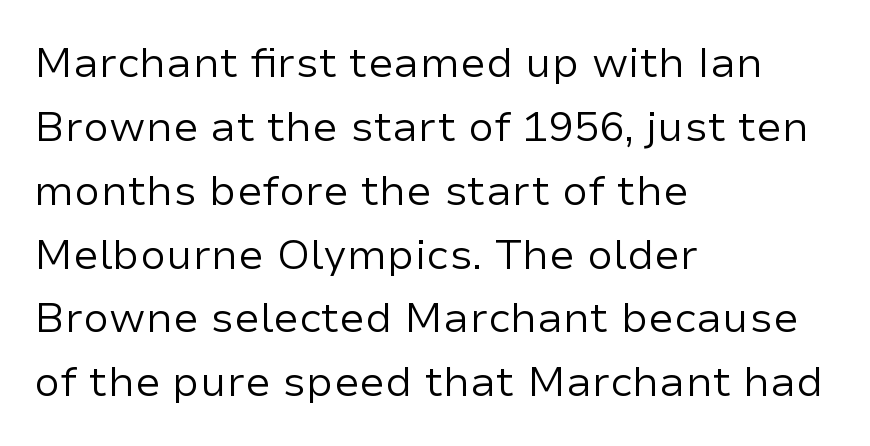
{"serif": "no", "italic": "no", "bold": "no", "weight": "regular", "width": "normal", "stroke_contrast": "low", "x_height": "medium", "monospaced": "no", "underline": "no", "align": "left", "line_spacing": "normal", "line_spacing_ratio": 1.52, "letter_spacing": "normal", "letter_spacing_em": 0.0, "glyph_px": 42}
